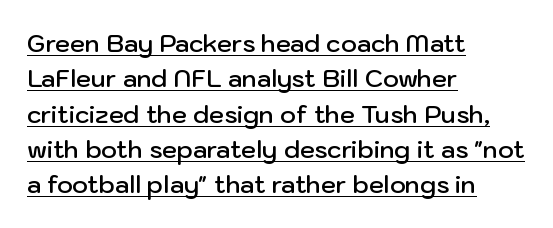
Glyph-to-glyph distance matches everyday printed text. Style check: upright. Regarding leading, the lines here are spaced in the standard way. What decoration does the sample have? An underline. Alignment: flush left. These lines carry some extra weight — a demibold, not a full bold.
